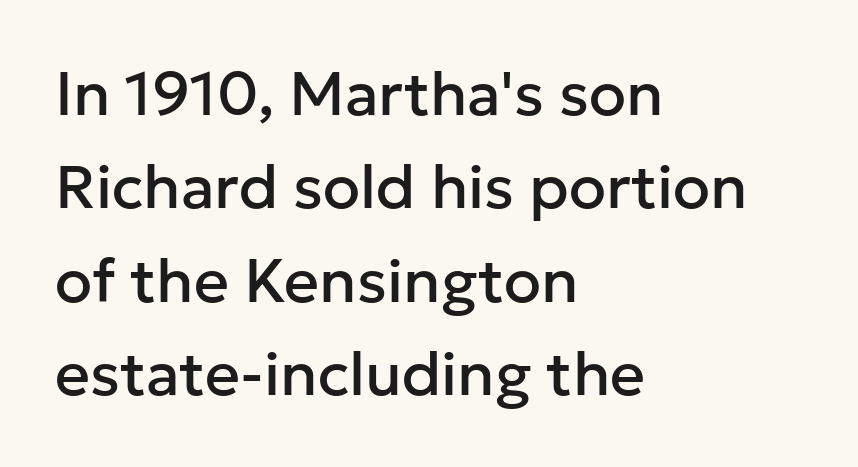
{"serif": "no", "italic": "no", "width": "normal", "stroke_contrast": "low", "x_height": "medium", "monospaced": "no", "underline": "no", "align": "left", "line_spacing": "normal", "line_spacing_ratio": 1.53, "letter_spacing": "normal", "letter_spacing_em": 0.0, "glyph_px": 61}
